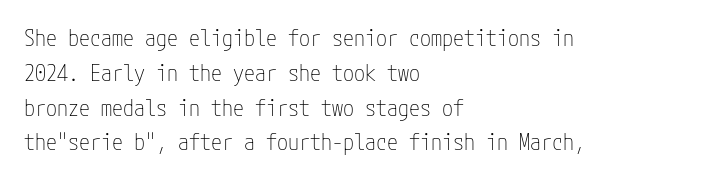
{"italic": "no", "bold": "no", "underline": "no", "align": "left", "line_spacing": "normal", "line_spacing_ratio": 1.58, "letter_spacing": "normal", "letter_spacing_em": 0.0, "glyph_px": 22}
